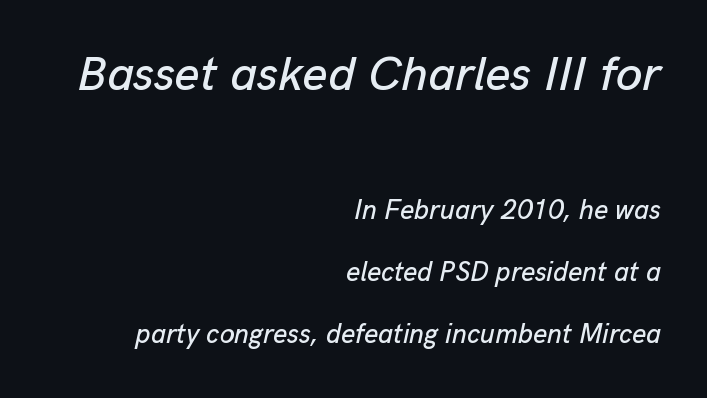
Line endings align vertically; line beginnings do not. Scale decreases going downward across the two blocks. Vertical spacing — loose. Do the characters align in a grid? No, the font is proportional. Words float on clear page, feet unadorned.
